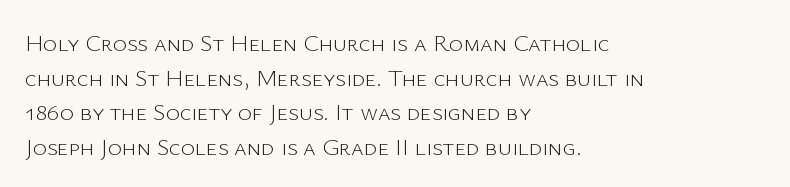
The image shows 24 px text type, upright; set left-aligned, normal line spacing (1.44x), normal letter spacing, not underlined.
